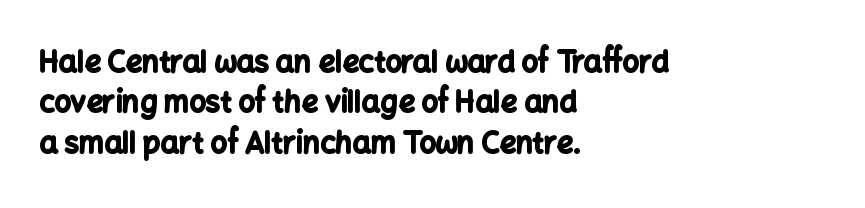
Q: Is the text bold? A: Yes.
Q: Is the text italic (slanted)? A: No, it is upright.
Q: Is the typeface a serif or a sans-serif typeface? A: Sans-serif.
Q: Is the text underlined? A: No.
Q: How is the paragraph aligned? A: Left-aligned.
Q: Is the spacing between letters normal or unusually wide? A: Normal.
Q: Is the spacing between lines tight, normal or loose? A: Normal.
Q: Width (condensed, normal, or wide)? A: Normal.
Q: Stroke contrast? A: Low.
Q: x-height? A: Medium.
Q: Monospaced? A: No.
